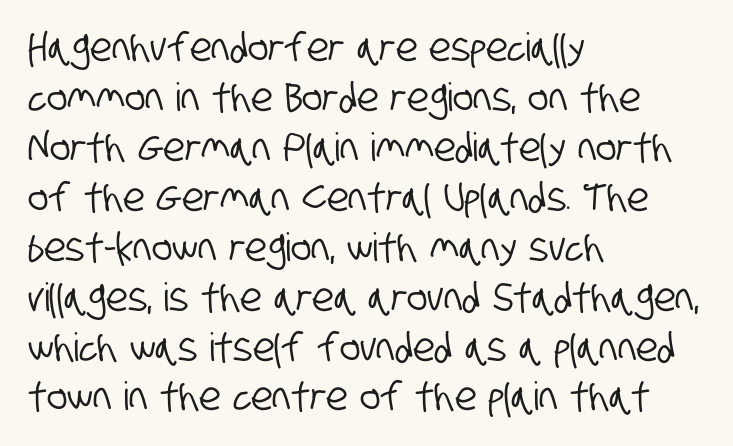
The image shows 39 px condensed sans-serif type; set left-aligned, normal line spacing (1.28x), normal letter spacing, not underlined; low stroke contrast and a large x-height.
